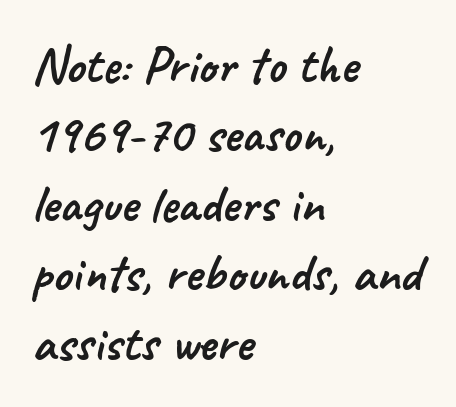
{"serif": "no", "width": "normal", "stroke_contrast": "low", "x_height": "small", "monospaced": "no", "underline": "no", "align": "left", "line_spacing": "normal", "line_spacing_ratio": 1.31, "letter_spacing": "normal", "letter_spacing_em": 0.0, "glyph_px": 53}
